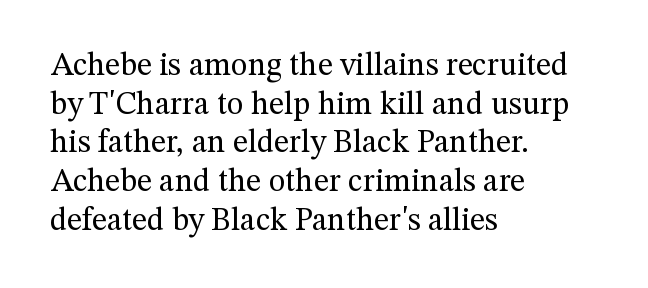
Q: Is the text bold? A: No.
Q: Is the text italic (slanted)? A: No, it is upright.
Q: Is the typeface a serif or a sans-serif typeface? A: Serif.
Q: Is the text underlined? A: No.
Q: How is the paragraph aligned? A: Left-aligned.
Q: Is the spacing between letters normal or unusually wide? A: Normal.
Q: Width (condensed, normal, or wide)? A: Normal.
Q: Stroke contrast? A: Medium.
Q: x-height? A: Medium.
Q: Monospaced? A: No.
